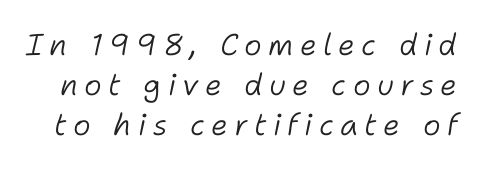
Honestly, the letter spacing is so wide it's the main thing you notice. Words float on clear page, feet unadorned. Students, observe: this is what conventionally led text looks like. Do the characters align in a grid? No, the font is proportional.
